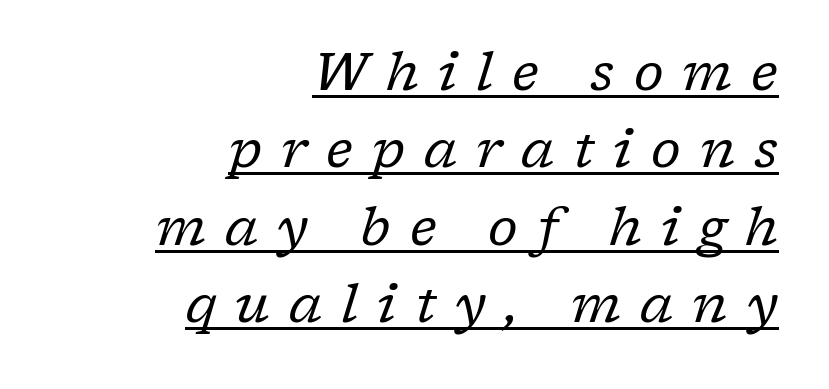
{"serif": "yes", "italic": "yes", "lean": "right", "slant_degrees": 17, "bold": "no", "weight": "regular", "width": "normal", "stroke_contrast": "low", "x_height": "medium", "monospaced": "no", "underline": "yes", "align": "right", "line_spacing": "normal", "line_spacing_ratio": 1.46, "letter_spacing": "wide", "letter_spacing_em": 0.36, "glyph_px": 53}
